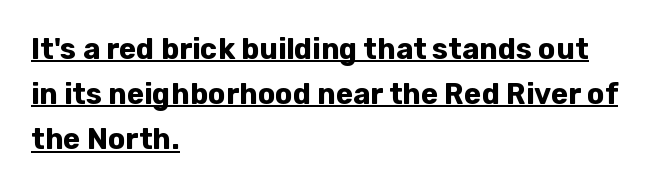
The image shows 29 px bold sans-serif type, upright; set left-aligned, normal line spacing (1.56x), normal letter spacing, underlined; low stroke contrast and a medium x-height.
